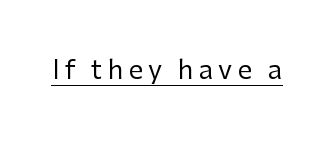
{"italic": "no", "bold": "no", "underline": "yes", "letter_spacing": "wide", "letter_spacing_em": 0.2, "glyph_px": 26}
